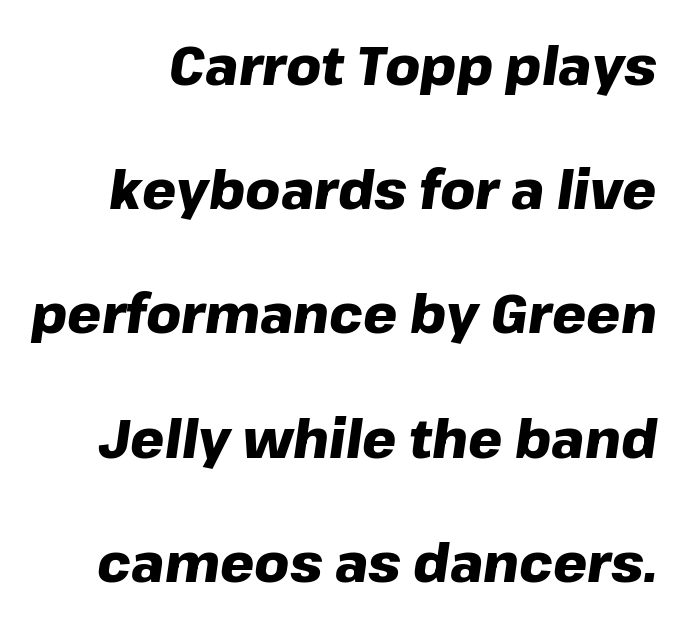
A typesetter would mark this as italic. Plain, unruled lines of type. The face used here is proportionally spaced, like ordinary book or web type. Bold? Absolutely — the strokes are thick and heavy.
